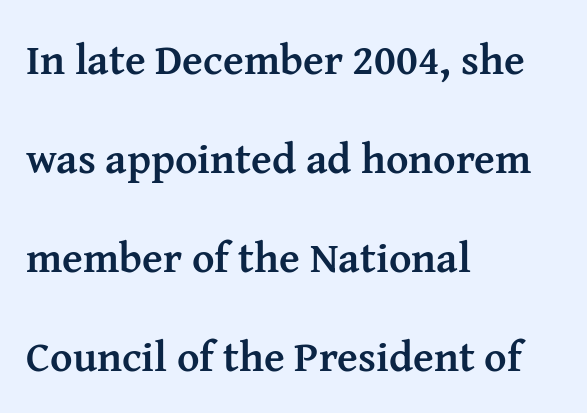
The image shows 43 px semibold serif type, upright; set left-aligned, loose line spacing (2.3x), normal letter spacing, not underlined; medium stroke contrast and a medium x-height.
